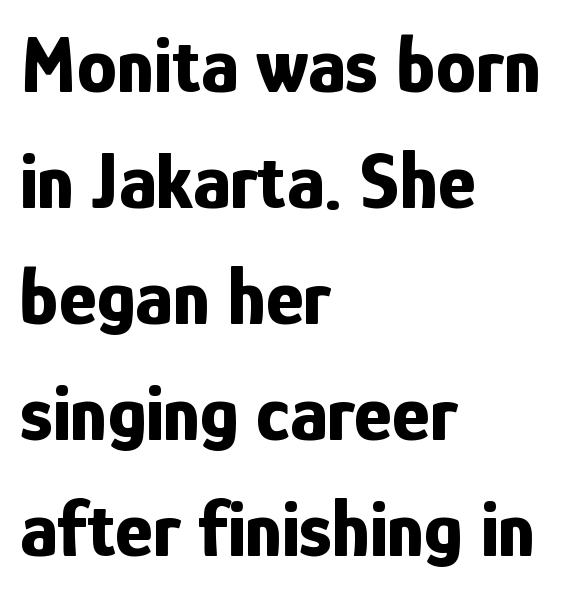
The image shows 80 px bold, condensed sans-serif type, upright; set left-aligned, normal line spacing (1.45x), normal letter spacing, not underlined; low stroke contrast and a medium x-height.
